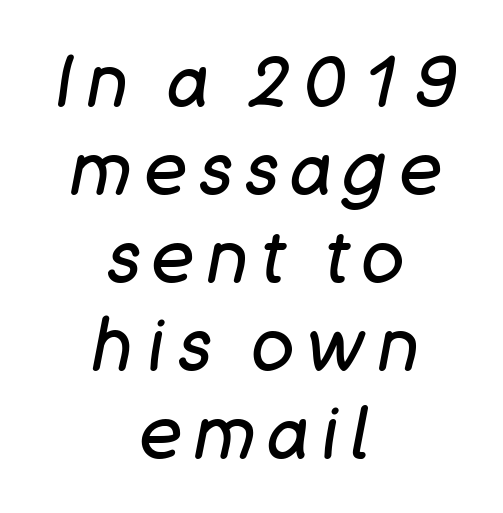
Q: Is the text bold? A: No.
Q: Is the text italic (slanted)? A: Yes, it leans right by about 11 degrees.
Q: Is the text underlined? A: No.
Q: How is the paragraph aligned? A: Centered.
Q: Width (condensed, normal, or wide)? A: Normal.
Q: Stroke contrast? A: Low.
Q: x-height? A: Large.
Q: Monospaced? A: No.
